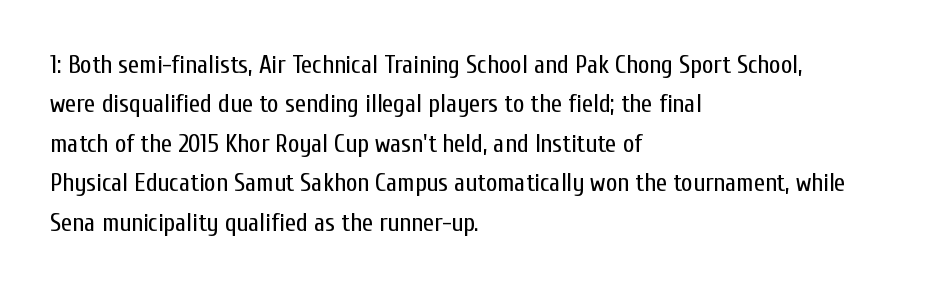
Q: Is the text bold? A: No.
Q: Is the text italic (slanted)? A: No, it is upright.
Q: Is the text underlined? A: No.
Q: How is the paragraph aligned? A: Left-aligned.
Q: Is the spacing between letters normal or unusually wide? A: Normal.
Q: Is the spacing between lines tight, normal or loose? A: Normal.
